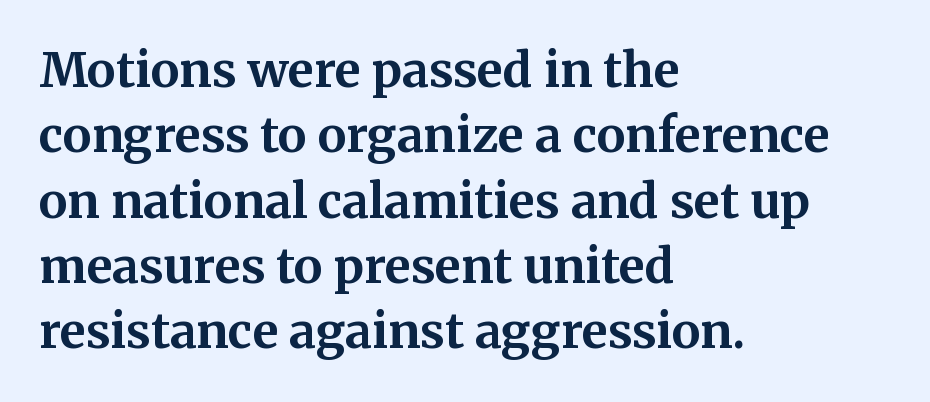
The image shows 48 px bold serif type, upright; set left-aligned, normal line spacing (1.36x), normal letter spacing, not underlined; medium stroke contrast and a medium x-height.
